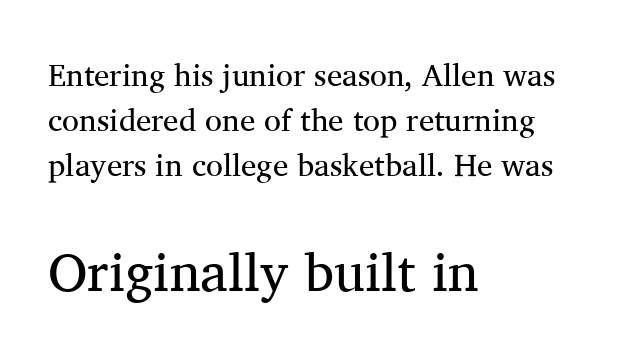
Q: Is the text bold? A: No.
Q: Is the text italic (slanted)? A: No, it is upright.
Q: Is the typeface a serif or a sans-serif typeface? A: Serif.
Q: Is the text underlined? A: No.
Q: How is the paragraph aligned? A: Left-aligned.
Q: Is the spacing between letters normal or unusually wide? A: Normal.
Q: Is the spacing between lines tight, normal or loose? A: Normal.
Q: Which block of text is set in a larger size, the first (top) or the second (bottom)? A: The second (bottom) one.
Q: Width (condensed, normal, or wide)? A: Normal.
Q: Stroke contrast? A: Medium.
Q: x-height? A: Medium.
Q: Monospaced? A: No.
